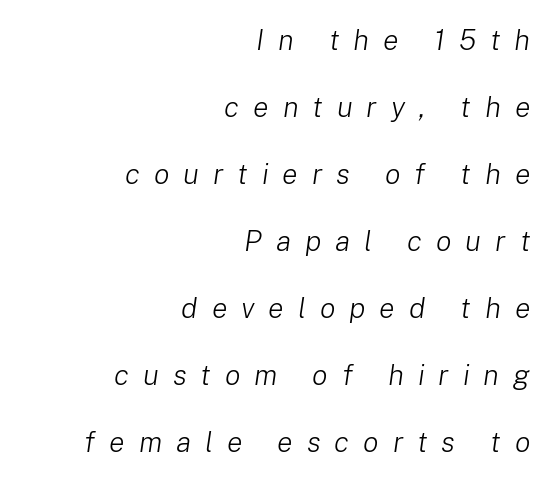
Q: Is the text bold? A: No.
Q: Is the text italic (slanted)? A: Yes, it leans right by about 8 degrees.
Q: Is the text underlined? A: No.
Q: How is the paragraph aligned? A: Right-aligned.
Q: Is the spacing between letters normal or unusually wide? A: Unusually wide.
Q: Is the spacing between lines tight, normal or loose? A: Loose.
Q: Width (condensed, normal, or wide)? A: Normal.
Q: Stroke contrast? A: Low.
Q: x-height? A: Medium.
Q: Monospaced? A: No.
